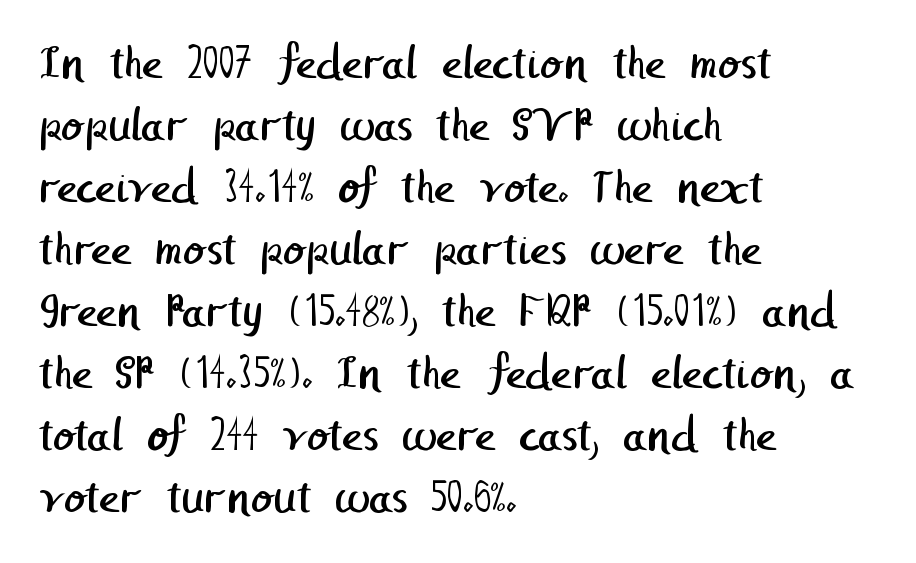
The image shows 50 px regular-weight sans-serif type; set left-aligned, line spacing 1.24x, normal letter spacing, not underlined; low stroke contrast and a medium x-height.
